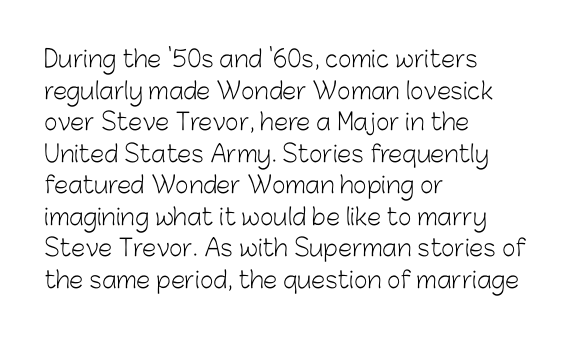
Q: Is the text bold? A: No.
Q: Is the text italic (slanted)? A: No, it is upright.
Q: Is the text underlined? A: No.
Q: How is the paragraph aligned? A: Left-aligned.
Q: Is the spacing between letters normal or unusually wide? A: Normal.
Q: Is the spacing between lines tight, normal or loose? A: Normal.
